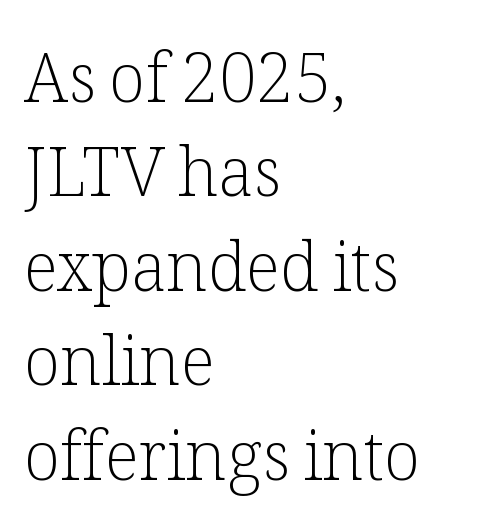
{"serif": "yes", "italic": "no", "bold": "no", "weight": "light", "width": "normal", "stroke_contrast": "low", "x_height": "medium", "monospaced": "no", "underline": "no", "align": "left", "line_spacing": "normal", "line_spacing_ratio": 1.41, "letter_spacing": "normal", "letter_spacing_em": 0.0, "glyph_px": 67}
